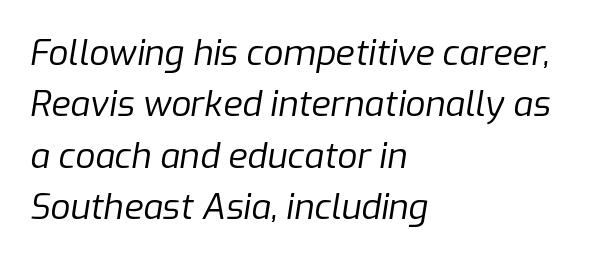
{"italic": "yes", "lean": "right", "slant_degrees": 9, "bold": "no", "weight": "regular", "width": "normal", "stroke_contrast": "low", "x_height": "medium", "monospaced": "no", "underline": "no", "align": "left", "line_spacing": "normal", "line_spacing_ratio": 1.47, "letter_spacing": "normal", "letter_spacing_em": 0.0, "glyph_px": 35}
